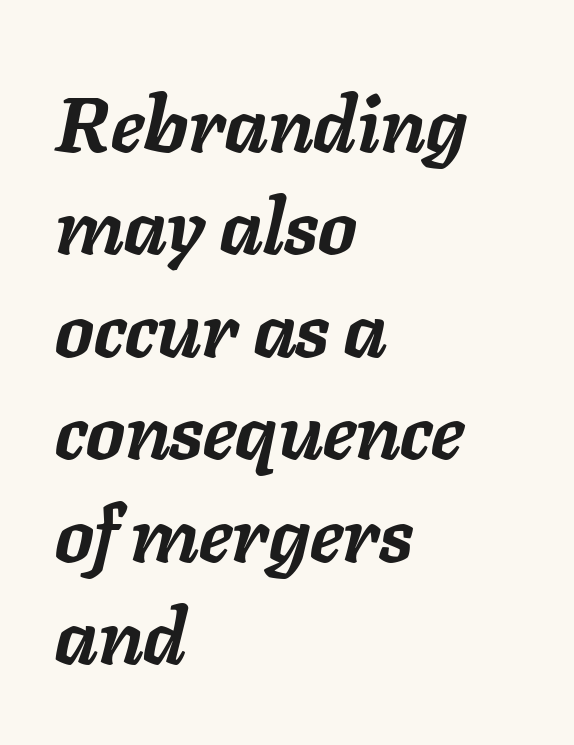
Q: Is the text bold? A: Yes.
Q: Is the text italic (slanted)? A: Yes, it leans right by about 11 degrees.
Q: Is the text underlined? A: No.
Q: How is the paragraph aligned? A: Left-aligned.
Q: Is the spacing between letters normal or unusually wide? A: Normal.
Q: Is the spacing between lines tight, normal or loose? A: Normal.
Q: Width (condensed, normal, or wide)? A: Normal.
Q: Stroke contrast? A: Low.
Q: x-height? A: Medium.
Q: Monospaced? A: No.
